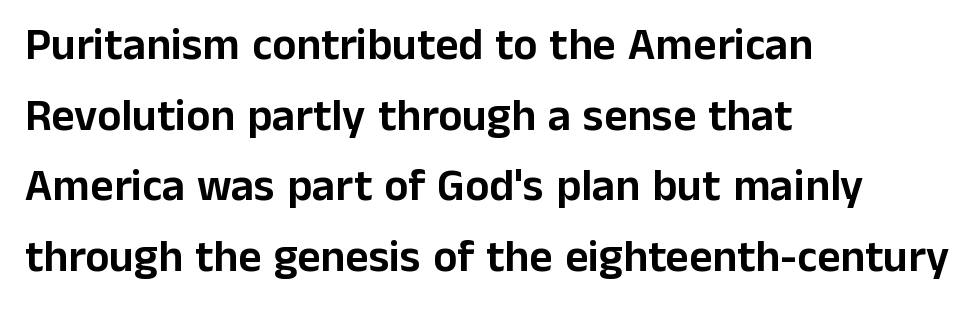
{"serif": "no", "italic": "no", "width": "normal", "stroke_contrast": "low", "x_height": "medium", "monospaced": "no", "underline": "no", "align": "left", "line_spacing": "normal", "line_spacing_ratio": 1.57, "letter_spacing": "normal", "letter_spacing_em": 0.0, "glyph_px": 45}
